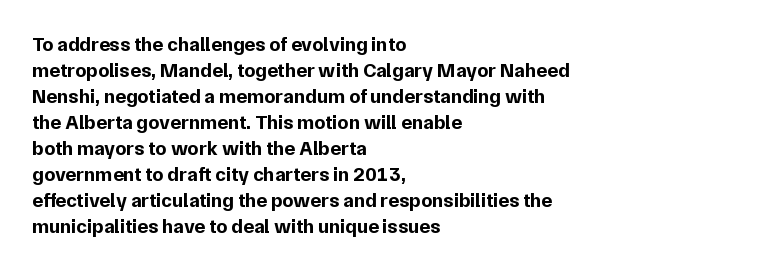
{"italic": "no", "bold": "yes", "underline": "no", "align": "left", "line_spacing": "normal", "line_spacing_ratio": 1.3, "letter_spacing": "normal", "letter_spacing_em": 0.0, "glyph_px": 20}
